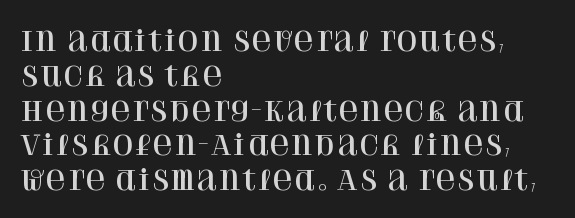
The image shows 27 px text type, upright; set left-aligned, normal line spacing (1.29x), normal letter spacing, not underlined.
